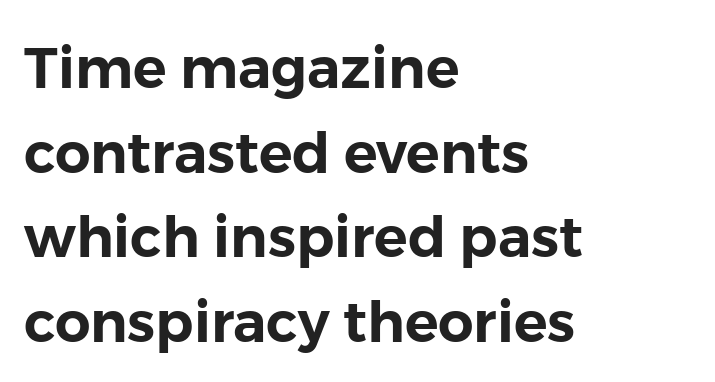
{"serif": "no", "italic": "no", "width": "normal", "stroke_contrast": "low", "x_height": "medium", "monospaced": "no", "underline": "no", "align": "left", "line_spacing": "normal", "line_spacing_ratio": 1.51, "letter_spacing": "normal", "letter_spacing_em": 0.0, "glyph_px": 56}
